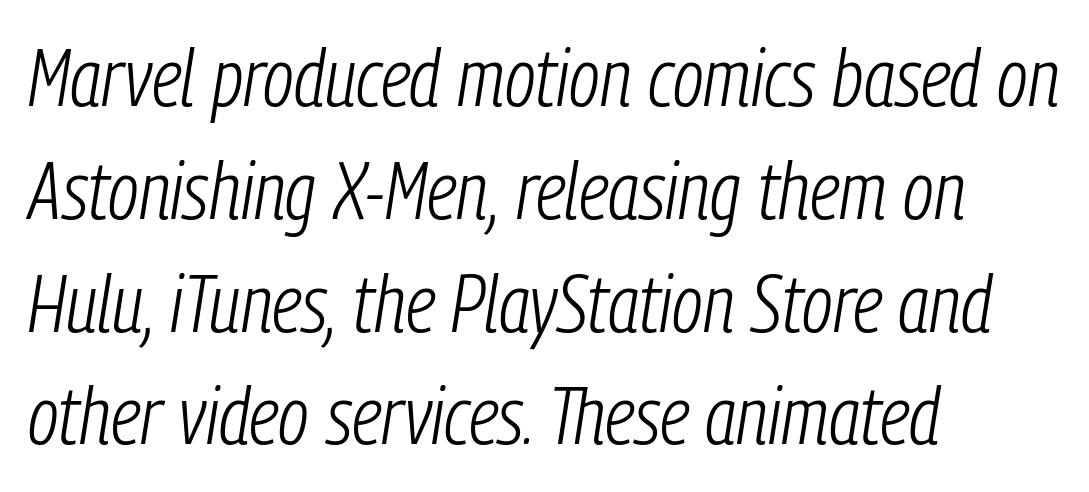
The block of text has a typical density, with ordinary space between rows. Each stroke keeps to a modest, everyday thickness or less. You can tell it's italic because the verticals aren't actually vertical. Rule under the text: the space is simply empty. If you drew a ruler down the left edge, every line would touch it.
